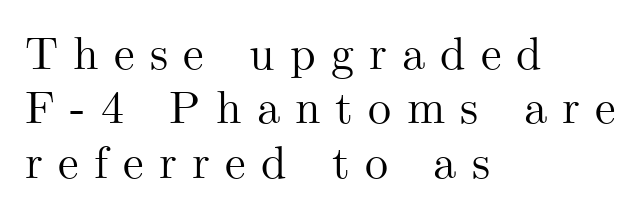
Here the designer chose a conventional face with non-uniform glyph widths. The face used here is rendered with a markedly widened letterfit. Do the letters lean? They stand straight. This sample is left-justified, so line endings fall wherever the words run out.
